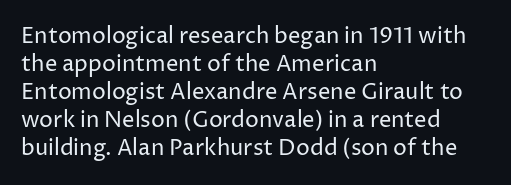
No extra ink here — the face is not bold. Students, observe: this is what conventionally led text looks like. Visually the block forms a straight wall on the left and a jagged coastline on the right. Clear beneath every line of the passage.
